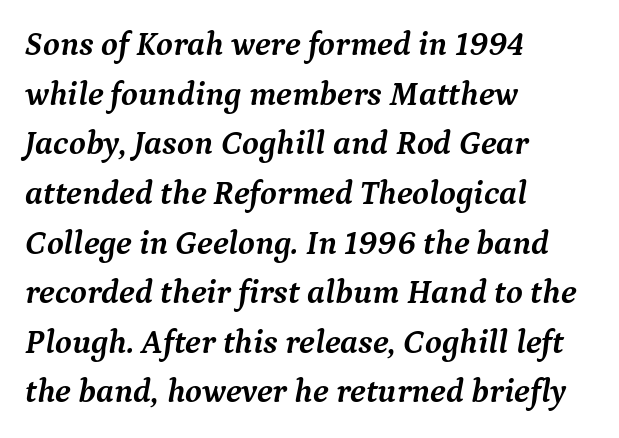
This sample uses an oblique cut, with every glyph tilted off the vertical. Look at the tracking — it's just the regular setting, nothing added. The setting favours the left margin, as ordinary paragraphs usually do. This sample uses a serif face.
